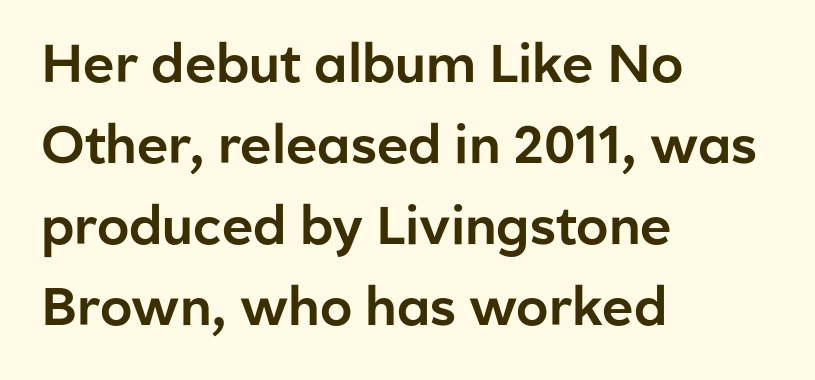
Underlining? Definitely not there. The letters carry no serifs — their stems end cleanly without finishing strokes. The setting favours the left margin, as ordinary paragraphs usually do. Whoever set this chose a conventional vertical rhythm. Notice how the stems are strictly vertical — no italics here.
